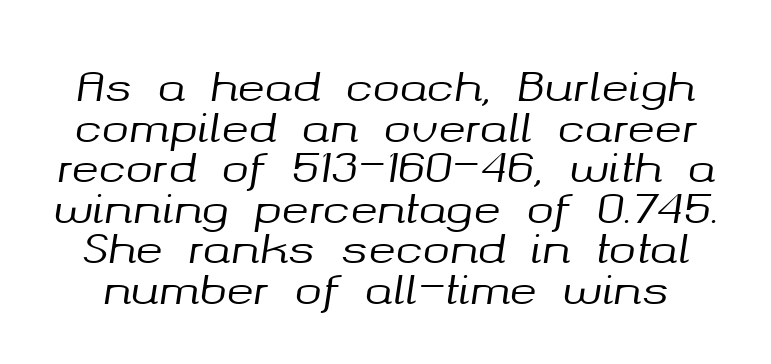
{"italic": "yes", "lean": "right", "slant_degrees": 8, "width": "normal", "stroke_contrast": "medium", "x_height": "medium", "monospaced": "no", "underline": "no", "line_spacing": "tight", "line_spacing_ratio": 0.99, "letter_spacing": "normal", "letter_spacing_em": 0.0, "glyph_px": 41}
